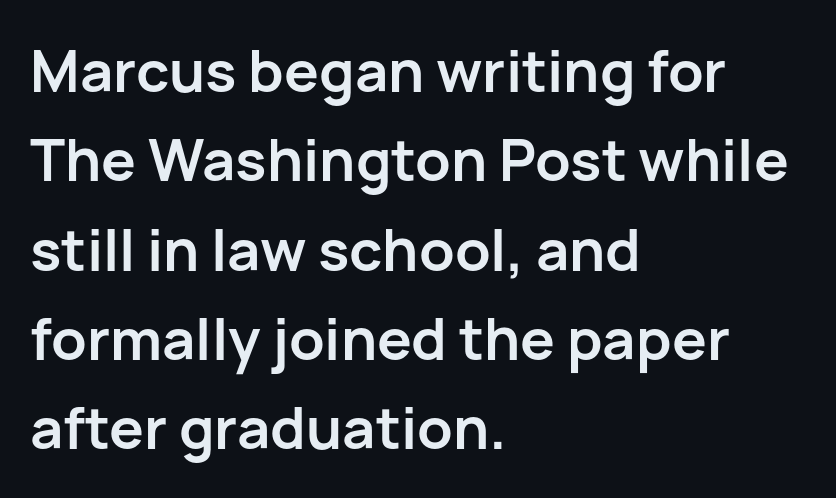
The image shows 58 px semibold sans-serif type, upright; set left-aligned, normal line spacing (1.54x), normal letter spacing, not underlined; low stroke contrast and a medium x-height.
